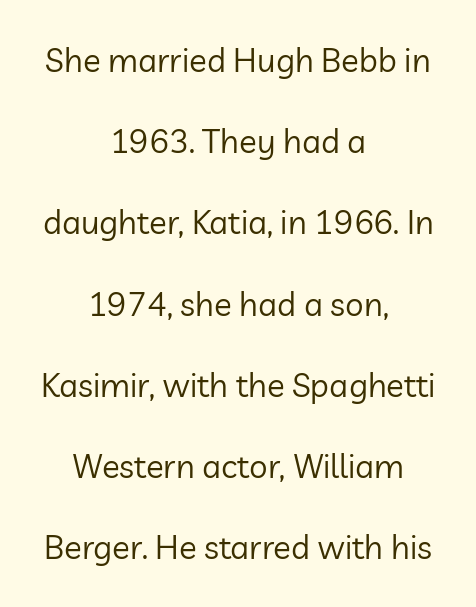
Designer's note — italics off, roman on. These lines are rendered in a variable-pitch font. These glyphs show unthickened strokes, regular width or finer. Loosely led — the rows are spread out. The foot of each line stays bare and open.
